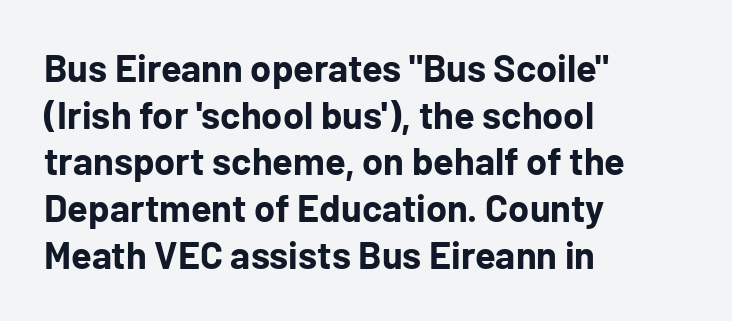
The specimen reads as upright at a glance. Unmarked baselines from the first word to the last. There is no visible air inserted between adjacent glyphs. Is this a fixed-width face? No — the glyphs have proportional, varying widths.
